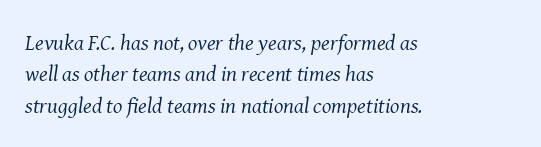
{"italic": "yes", "lean": "right", "slant_degrees": 8, "bold": "no", "underline": "no", "align": "left", "line_spacing": "normal", "line_spacing_ratio": 1.43, "letter_spacing": "normal", "letter_spacing_em": 0.0, "glyph_px": 22}
